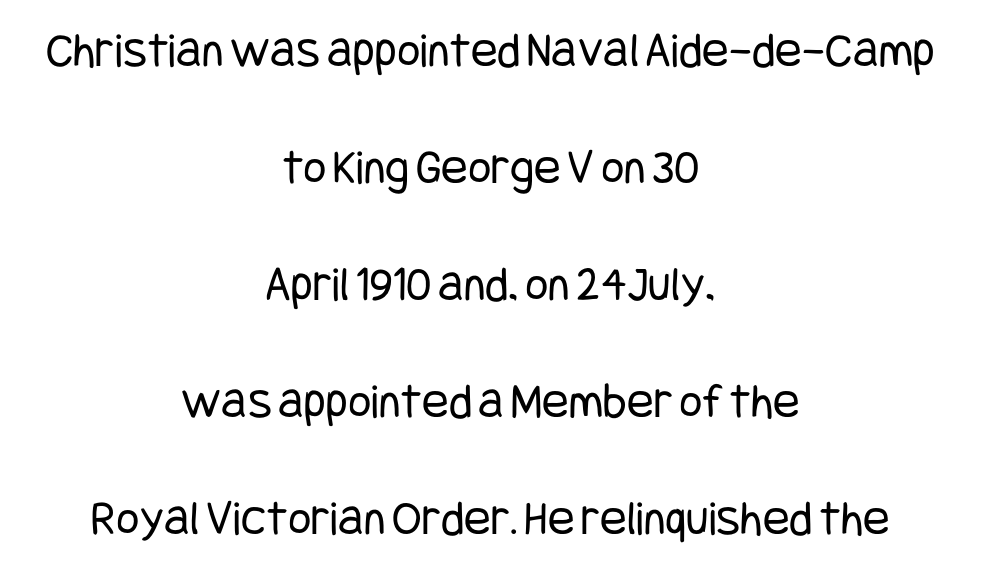
Q: Is the text bold? A: No.
Q: Is the text italic (slanted)? A: No, it is upright.
Q: Is the typeface a serif or a sans-serif typeface? A: Sans-serif.
Q: Is the text underlined? A: No.
Q: How is the paragraph aligned? A: Centered.
Q: Is the spacing between letters normal or unusually wide? A: Normal.
Q: Is the spacing between lines tight, normal or loose? A: Loose.
Q: Width (condensed, normal, or wide)? A: Condensed.
Q: Stroke contrast? A: Low.
Q: x-height? A: Large.
